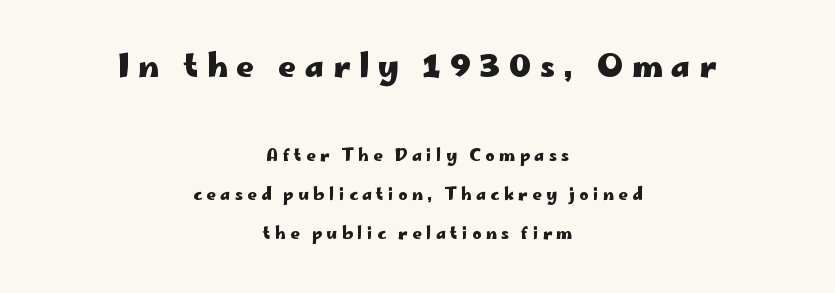
Q: Is the text bold? A: Yes.
Q: Is the text italic (slanted)? A: No, it is upright.
Q: Is the typeface a serif or a sans-serif typeface? A: Sans-serif.
Q: Is the text underlined? A: No.
Q: How is the paragraph aligned? A: Centered.
Q: Is the spacing between letters normal or unusually wide? A: Unusually wide.
Q: Is the spacing between lines tight, normal or loose? A: Loose.
Q: Which block of text is set in a larger size, the first (top) or the second (bottom)? A: The first (top) one.
Q: Width (condensed, normal, or wide)? A: Wide.
Q: Stroke contrast? A: Low.
Q: x-height? A: Small.
Q: Monospaced? A: No.
